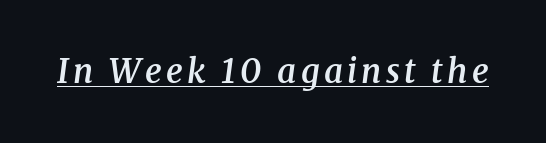
{"serif": "yes", "italic": "yes", "lean": "right", "slant_degrees": 8, "bold": "semi", "weight": "semibold", "width": "normal", "stroke_contrast": "medium", "x_height": "medium", "monospaced": "no", "underline": "yes", "glyph_px": 33}
